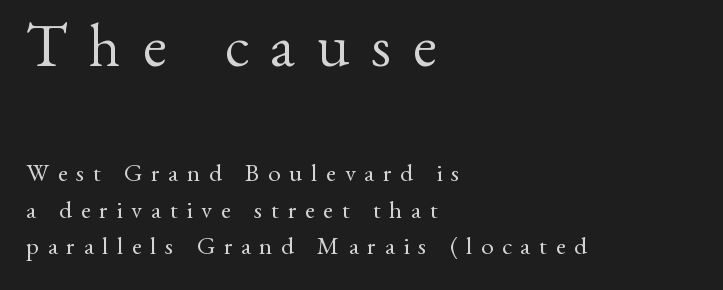
{"serif": "yes", "italic": "no", "bold": "no", "weight": "regular", "width": "normal", "stroke_contrast": "medium", "x_height": "small", "monospaced": "no", "underline": "no", "align": "left", "line_spacing": "normal", "line_spacing_ratio": 1.45, "letter_spacing": "wide", "letter_spacing_em": 0.35, "larger_block": "first", "size_ratio": 2.48, "glyph_px": 62}
